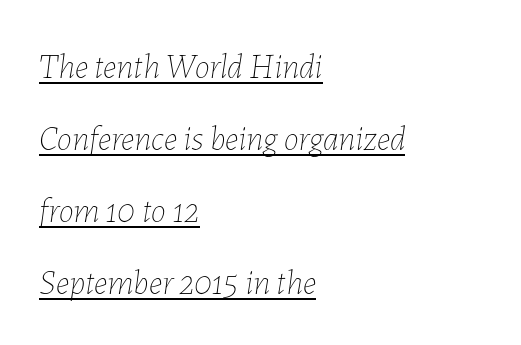
The paragraph has a hard left edge and a soft right edge. Underline: present. The face used here is proportionally spaced, like ordinary book or web type. The rendering applies a slant to the glyphs.
